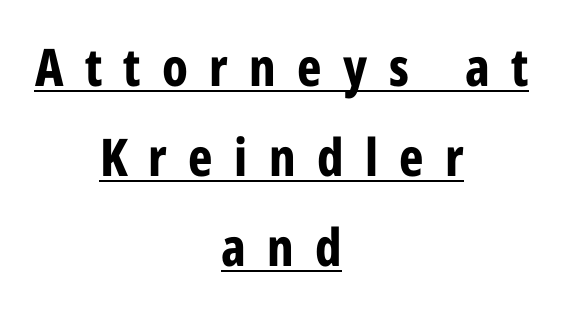
The image shows 52 px bold, condensed sans-serif type, upright; set centered, line spacing 1.73x, unusually wide letter spacing (+0.41 em), underlined; low stroke contrast and a medium x-height.
